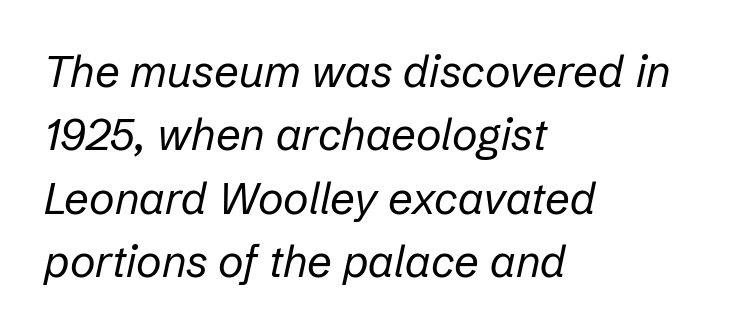
{"italic": "yes", "lean": "right", "slant_degrees": 12, "bold": "no", "weight": "regular", "width": "normal", "stroke_contrast": "low", "x_height": "medium", "monospaced": "no", "underline": "no", "align": "left", "line_spacing": "normal", "line_spacing_ratio": 1.44, "letter_spacing": "normal", "letter_spacing_em": 0.0, "glyph_px": 44}
